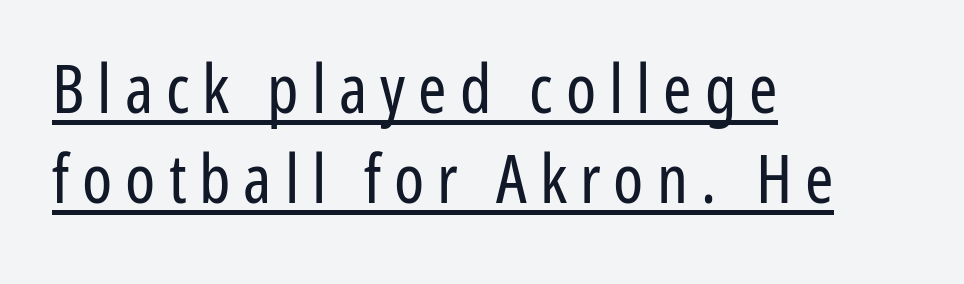
Q: Is the text bold? A: No.
Q: Is the text italic (slanted)? A: No, it is upright.
Q: Is the typeface a serif or a sans-serif typeface? A: Sans-serif.
Q: Is the text underlined? A: Yes.
Q: How is the paragraph aligned? A: Left-aligned.
Q: Is the spacing between lines tight, normal or loose? A: Normal.
Q: Width (condensed, normal, or wide)? A: Condensed.
Q: Stroke contrast? A: Low.
Q: x-height? A: Medium.
Q: Monospaced? A: No.
